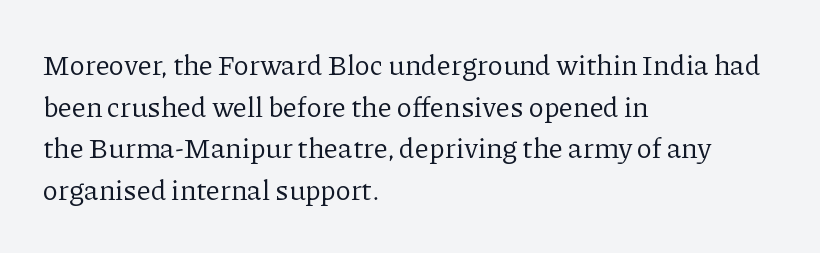
The rendering keeps characters at their native spacing. Looks like regular typesetting: each glyph gets only the width it needs. Which margin do the lines hug? The left one — the right edge is uneven. Every character sits straight up, as roman type does.
